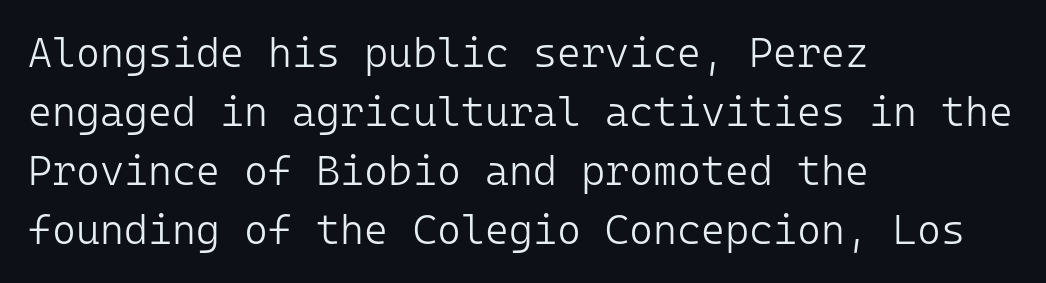
Q: Is the text bold? A: No.
Q: Is the text italic (slanted)? A: No, it is upright.
Q: Is the typeface a serif or a sans-serif typeface? A: Sans-serif.
Q: Is the text underlined? A: No.
Q: How is the paragraph aligned? A: Left-aligned.
Q: Is the spacing between letters normal or unusually wide? A: Normal.
Q: Is the spacing between lines tight, normal or loose? A: Normal.
Q: Width (condensed, normal, or wide)? A: Normal.
Q: Stroke contrast? A: Low.
Q: x-height? A: Medium.
Q: Monospaced? A: Yes.
